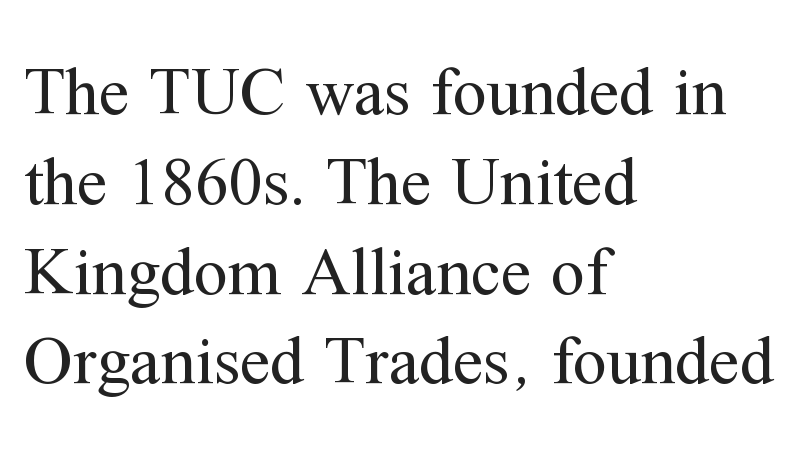
Q: Is the text bold? A: No.
Q: Is the text italic (slanted)? A: No, it is upright.
Q: Is the typeface a serif or a sans-serif typeface? A: Serif.
Q: Is the text underlined? A: No.
Q: How is the paragraph aligned? A: Left-aligned.
Q: Is the spacing between letters normal or unusually wide? A: Normal.
Q: Is the spacing between lines tight, normal or loose? A: Normal.
Q: Width (condensed, normal, or wide)? A: Normal.
Q: Stroke contrast? A: Medium.
Q: x-height? A: Medium.
Q: Monospaced? A: No.
